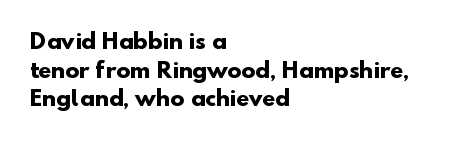
{"bold": "yes", "underline": "no", "align": "left", "line_spacing": "normal", "line_spacing_ratio": 1.36, "letter_spacing": "normal", "letter_spacing_em": 0.0, "glyph_px": 21}
